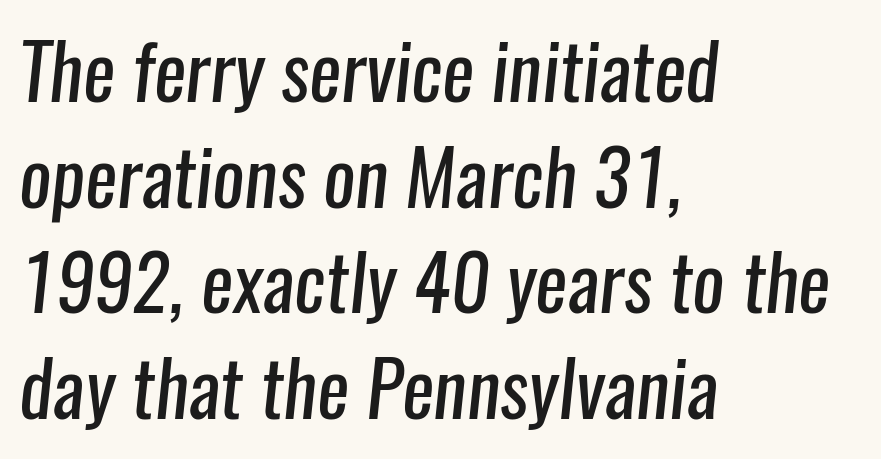
The image shows 76 px regular-weight, condensed sans-serif type; set left-aligned, normal line spacing (1.39x), normal letter spacing, not underlined; low stroke contrast and a medium x-height.
